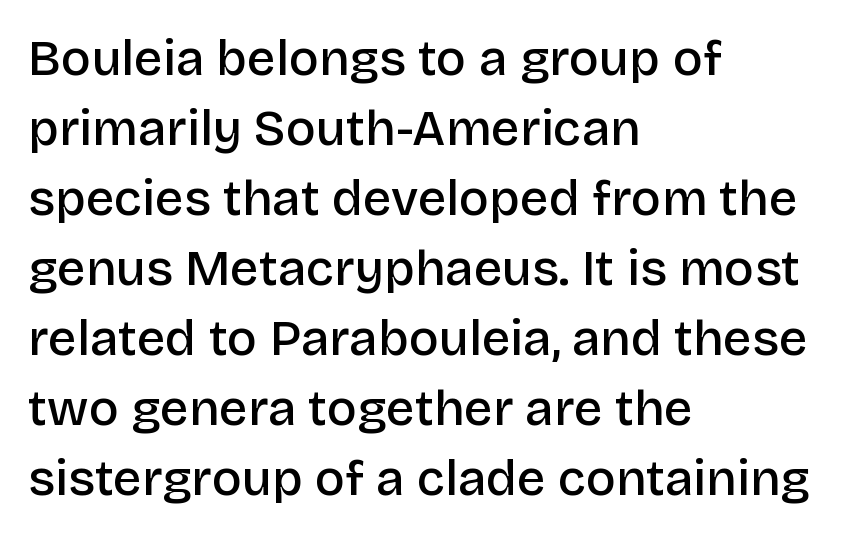
Designer's note — italics off, roman on. Letter spacing: default. Note the varied advance widths — an 'i' is clearly narrower than an 'm'. The block of text has a typical density, with ordinary space between rows. Typographic density is moderately raised because the face is semibold. Letterform terminals end flat and unadorned throughout the passage.
